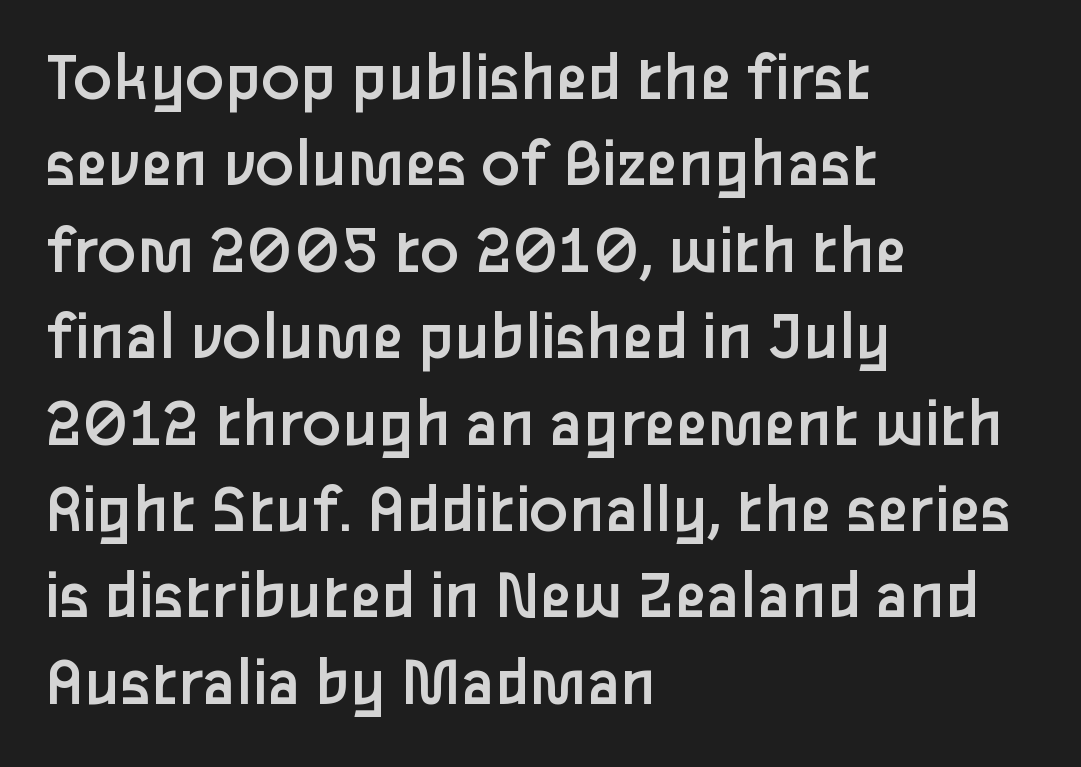
The designer went with a sans here, leaving each stem footless. Every character sits straight up, as roman type does. Lines of text with bare space underneath. Notice how the passage keeps a crisp vertical edge on the left only. The passage shown has conventional tracking throughout.
